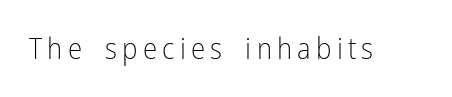
{"serif": "no", "italic": "no", "bold": "no", "weight": "light", "width": "condensed", "stroke_contrast": "low", "x_height": "medium", "monospaced": "no", "underline": "no", "glyph_px": 29}
